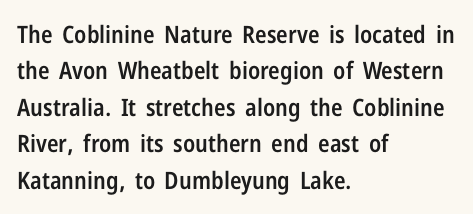
Q: Is the text bold? A: Semi-bold.
Q: Is the text italic (slanted)? A: No, it is upright.
Q: Is the text underlined? A: No.
Q: How is the paragraph aligned? A: Left-aligned.
Q: Is the spacing between letters normal or unusually wide? A: Normal.
Q: Is the spacing between lines tight, normal or loose? A: Normal.
